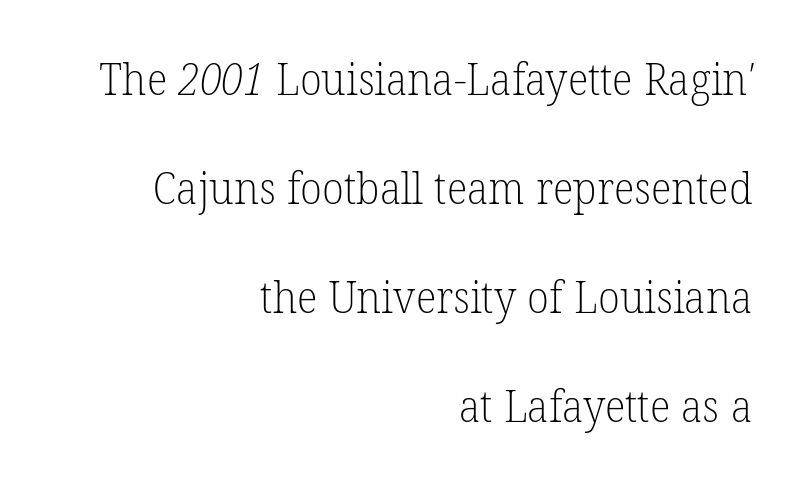
Check under the words: just untouched page. Does extra space separate the letters? No, they use regular spacing. Baseline-to-baseline distance is far greater than the letter height. Counters stay open thanks to moderate or lighter strokes.
